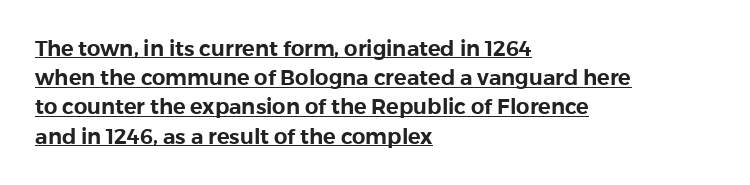
The image shows 21 px text type, upright; set left-aligned, normal line spacing (1.39x), normal letter spacing, underlined.
